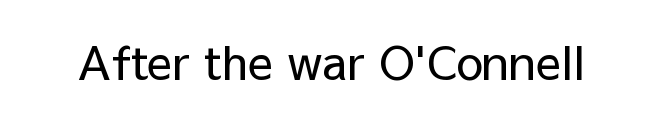
{"serif": "no", "italic": "no", "bold": "no", "weight": "regular", "width": "normal", "stroke_contrast": "low", "x_height": "medium", "monospaced": "no", "underline": "no", "letter_spacing": "normal", "letter_spacing_em": 0.0, "glyph_px": 47}
